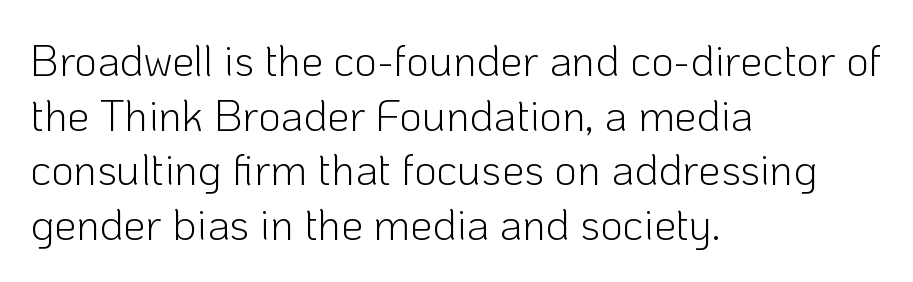
Q: Is the text bold? A: No.
Q: Is the text italic (slanted)? A: No, it is upright.
Q: Is the typeface a serif or a sans-serif typeface? A: Sans-serif.
Q: Is the text underlined? A: No.
Q: How is the paragraph aligned? A: Left-aligned.
Q: Is the spacing between letters normal or unusually wide? A: Normal.
Q: Width (condensed, normal, or wide)? A: Normal.
Q: Stroke contrast? A: Low.
Q: x-height? A: Medium.
Q: Monospaced? A: No.
